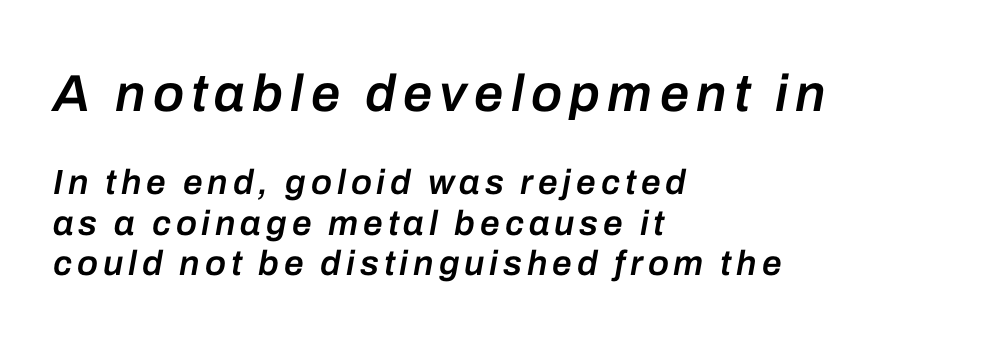
If you squint, the top block still reads clearly — it's the larger of the two. A clean baseline with only descenders dipping below it. Emphasis by weight is partial: semibold. Character widths vary here, with narrow letters taking less room than wide ones.
